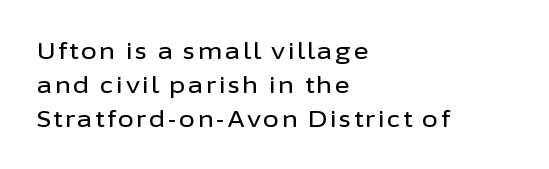
{"italic": "no", "underline": "no", "align": "left", "line_spacing": "normal", "line_spacing_ratio": 1.47, "glyph_px": 23}
